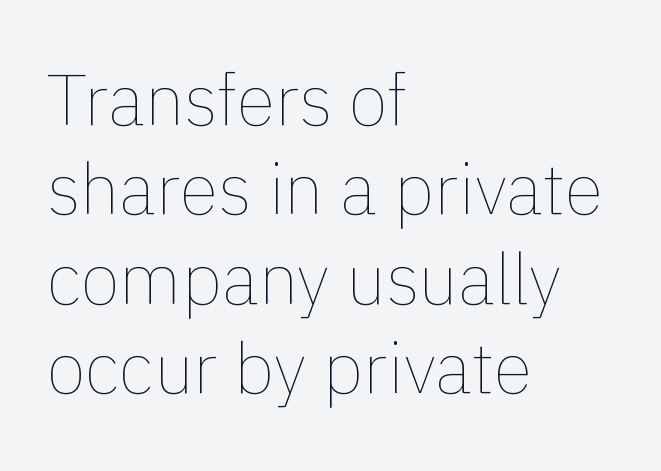
This rendering leaves character spacing at its baseline value. Quick note: underline off. The typeface has the unassuming heft of standard copy or less. Every character sits straight up, as roman type does.
